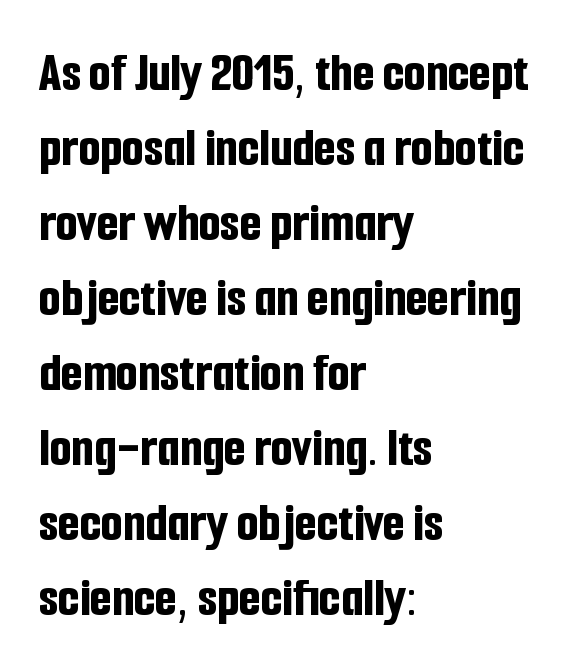
Casual observation: everything's shoved over to the left. Style check: upright. Default kerning and tracking; the words read as compact shapes. Letters rest on an invisible, unmarked baseline. Quick note: interline space is typical. The passage shown is typeset with a sans-serif family.
